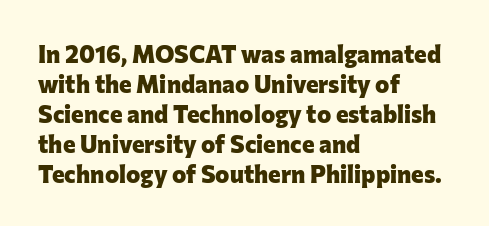
Q: Is the text bold? A: Yes.
Q: Is the text italic (slanted)? A: No, it is upright.
Q: Is the text underlined? A: No.
Q: How is the paragraph aligned? A: Left-aligned.
Q: Is the spacing between letters normal or unusually wide? A: Normal.
Q: Is the spacing between lines tight, normal or loose? A: Normal.
